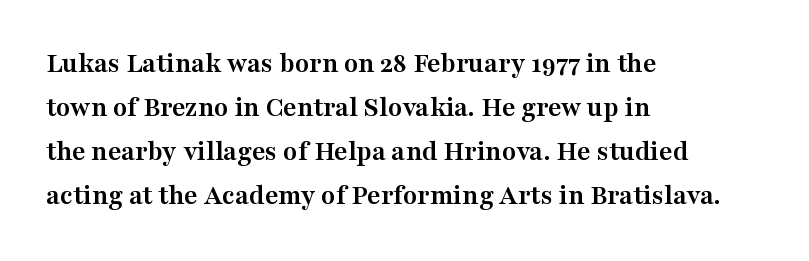
{"serif": "yes", "italic": "no", "bold": "yes", "weight": "semibold", "width": "wide", "stroke_contrast": "medium", "x_height": "medium", "monospaced": "no", "underline": "no", "align": "left", "line_spacing": "normal", "line_spacing_ratio": 1.52, "letter_spacing": "normal", "letter_spacing_em": 0.0, "glyph_px": 29}
